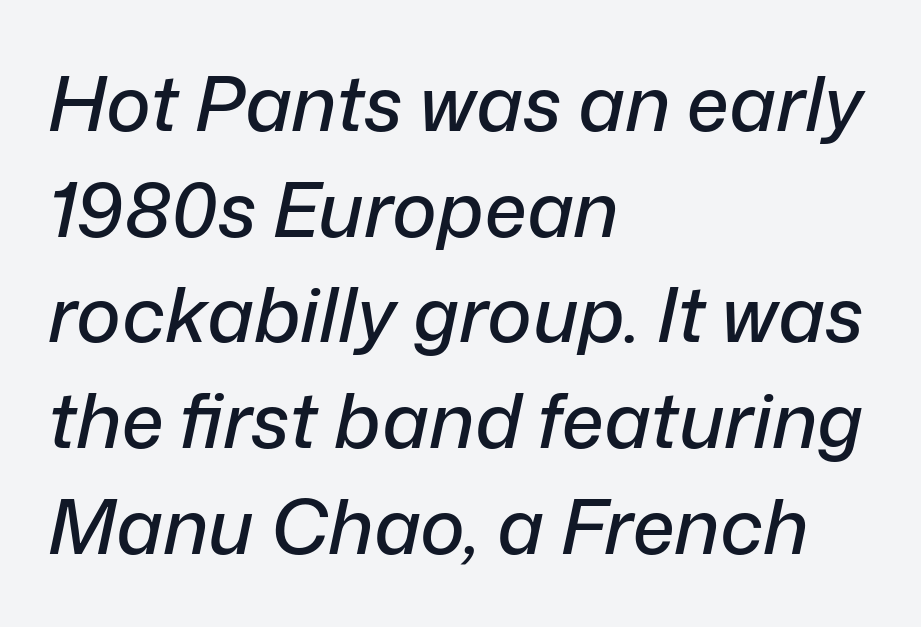
The image shows 76 px text type, italic (leaning right); set left-aligned, normal line spacing (1.39x), normal letter spacing, not underlined; low stroke contrast and a medium x-height.
